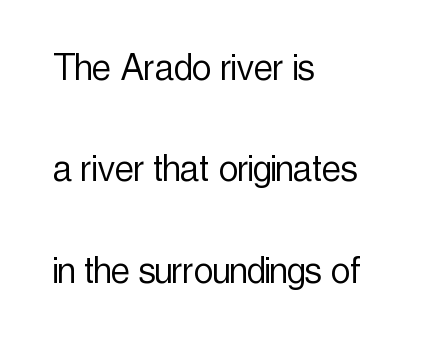
{"serif": "no", "italic": "no", "bold": "no", "weight": "light", "width": "condensed", "x_height": "medium", "monospaced": "no", "underline": "no", "align": "left", "line_spacing": "loose", "line_spacing_ratio": 2.36, "letter_spacing": "normal", "letter_spacing_em": 0.0, "glyph_px": 43}
